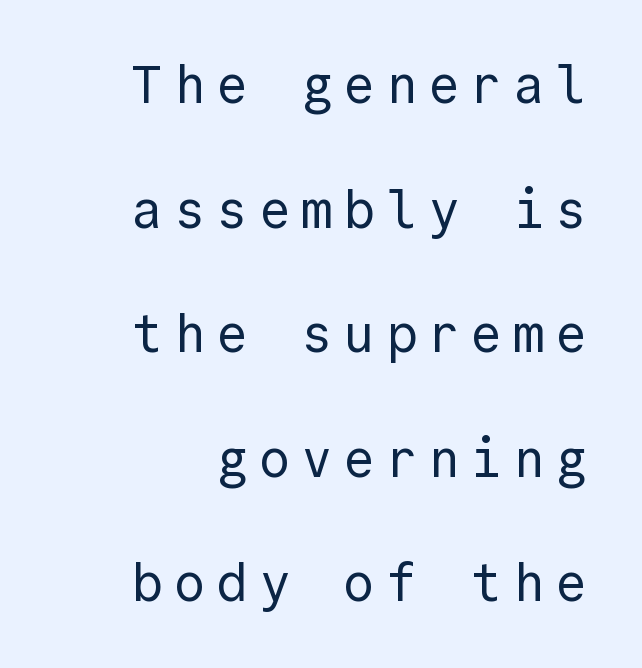
Q: Is the text bold? A: No.
Q: Is the text italic (slanted)? A: No, it is upright.
Q: Is the typeface a serif or a sans-serif typeface? A: Sans-serif.
Q: Is the text underlined? A: No.
Q: Is the spacing between letters normal or unusually wide? A: Unusually wide.
Q: Is the spacing between lines tight, normal or loose? A: Loose.
Q: Width (condensed, normal, or wide)? A: Normal.
Q: x-height? A: Medium.
Q: Monospaced? A: Yes.
